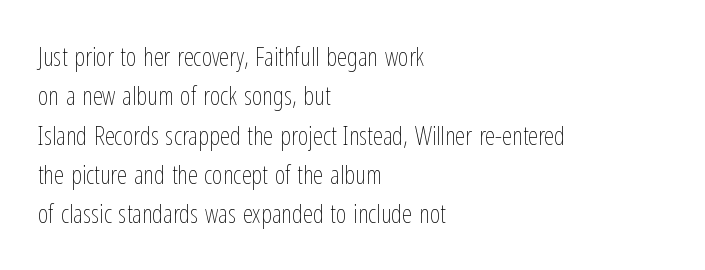
Q: Is the text bold? A: No.
Q: Is the text italic (slanted)? A: No, it is upright.
Q: Is the text underlined? A: No.
Q: How is the paragraph aligned? A: Left-aligned.
Q: Is the spacing between letters normal or unusually wide? A: Normal.
Q: Is the spacing between lines tight, normal or loose? A: Normal.
